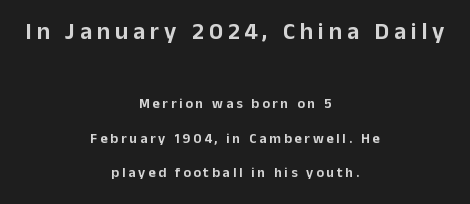
The block of text is sparse from top to bottom, with ample space between rows. The specimen omits any rule beneath the text block's lines. Every row of glyphs is offset so its center matches the block's center. Characters remain perfectly vertical along every line. Caption: upper text group enlarged, lower text group reduced.
